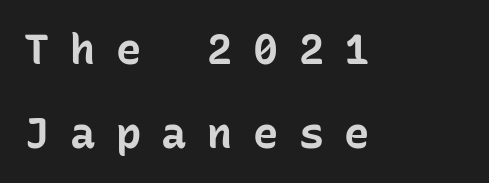
Nobody drew a line under any word here. There is plenty of visible air inserted between adjacent glyphs. Do the characters align in a grid? Yes, the font is monospaced. Horizontal bands of white between lines are thick stripes. Set as a true bold cut, around the 700 mark. The specimen reads as upright at a glance.
